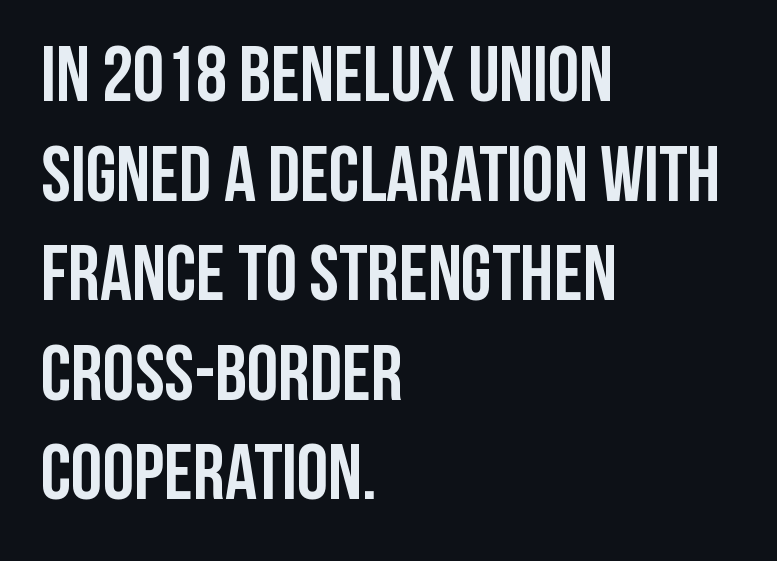
The image shows 79 px semibold, condensed sans-serif type, upright; set left-aligned, normal line spacing (1.26x), normal letter spacing, not underlined; low stroke contrast and a large x-height.
